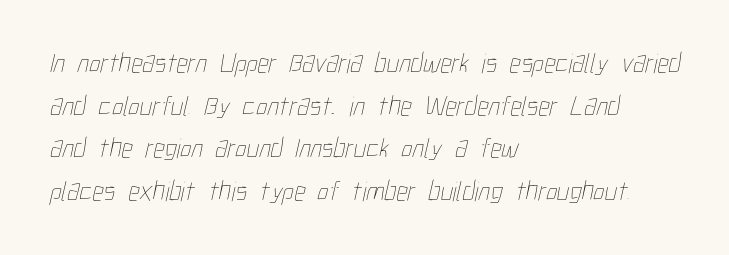
{"bold": "no", "weight": "thin", "width": "condensed", "stroke_contrast": "low", "x_height": "medium", "monospaced": "no", "underline": "no", "align": "left", "line_spacing": "normal", "line_spacing_ratio": 1.52, "letter_spacing": "normal", "letter_spacing_em": 0.0, "glyph_px": 28}
